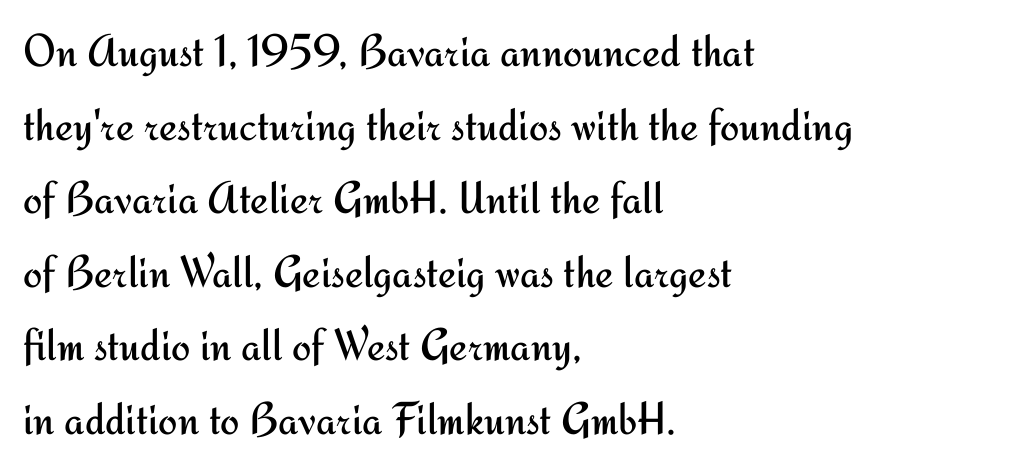
The image shows 46 px regular-weight sans-serif type, upright; set left-aligned, normal line spacing (1.6x), normal letter spacing, not underlined; medium stroke contrast and a small x-height.
